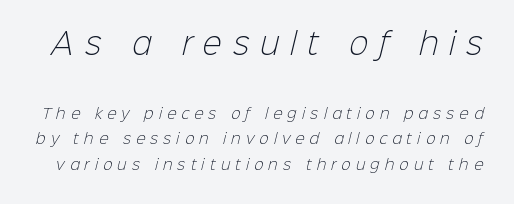
{"serif": "no", "bold": "no", "weight": "light", "width": "normal", "stroke_contrast": "low", "x_height": "medium", "monospaced": "no", "underline": "no", "line_spacing_ratio": 1.82, "letter_spacing": "wide", "letter_spacing_em": 0.37, "larger_block": "first", "size_ratio": 2.07, "glyph_px": 29}
